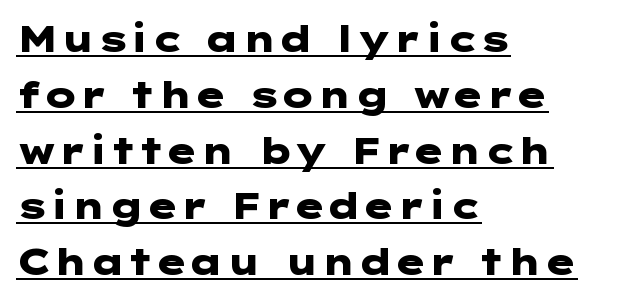
Q: Is the text bold? A: Yes.
Q: Is the text italic (slanted)? A: No, it is upright.
Q: Is the typeface a serif or a sans-serif typeface? A: Sans-serif.
Q: Is the text underlined? A: Yes.
Q: How is the paragraph aligned? A: Left-aligned.
Q: Is the spacing between letters normal or unusually wide? A: Normal.
Q: Is the spacing between lines tight, normal or loose? A: Normal.
Q: Width (condensed, normal, or wide)? A: Wide.
Q: Stroke contrast? A: Low.
Q: x-height? A: Medium.
